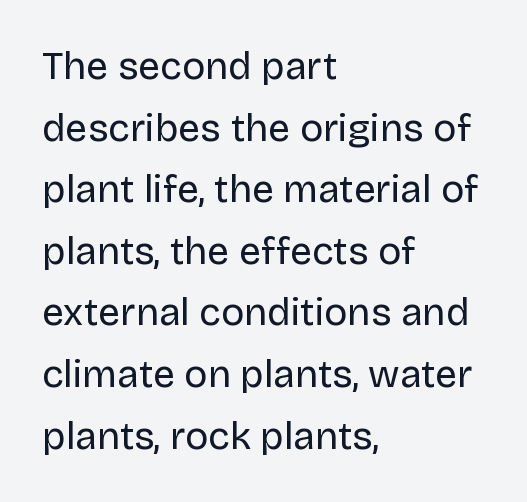
Posture: upright roman. Here the designer chose a conventional face with non-uniform glyph widths. Weight: not bold — regular or lighter. A student would call this left alignment; a typographer would say flush left, rag right.
